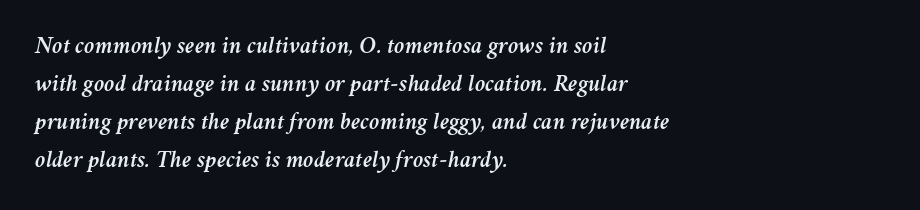
The passage shown has conventional tracking throughout. Layout note: lines flush left. Unmarked baselines from the first word to the last. Line spacing here is normal. The specimen reads as italic at a glance.
